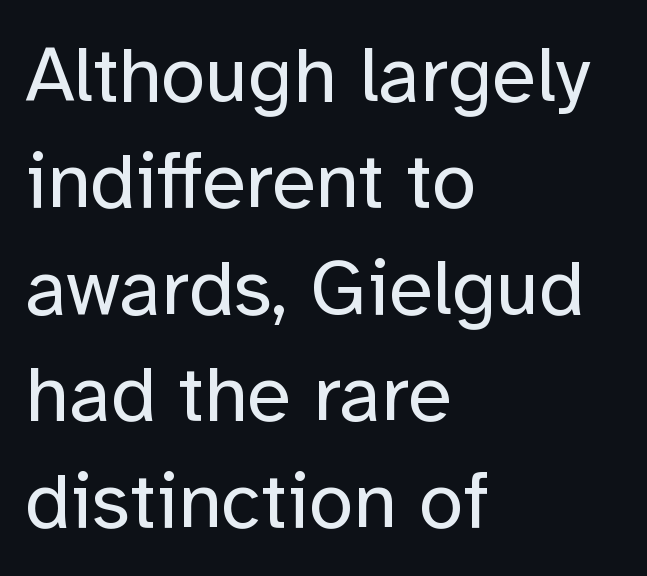
This is the regular roman posture of the typeface. Regarding leading, the lines here are spaced in the standard way. The specimen omits any rule beneath the text block's lines. Does extra space separate the letters? No, they use regular spacing. Teacher's note: observe the even left margin — that is flush-left alignment. Type style note: lacks serifs.
